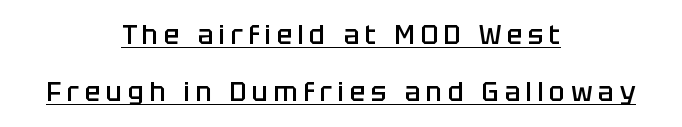
Is there much room between lines? Yes — plenty of vertical air separates them. These lines are centered, leaving both edges ragged. Does a line run under the words? Yes, clearly. A typesetter would call this heavily tracked-out type.
